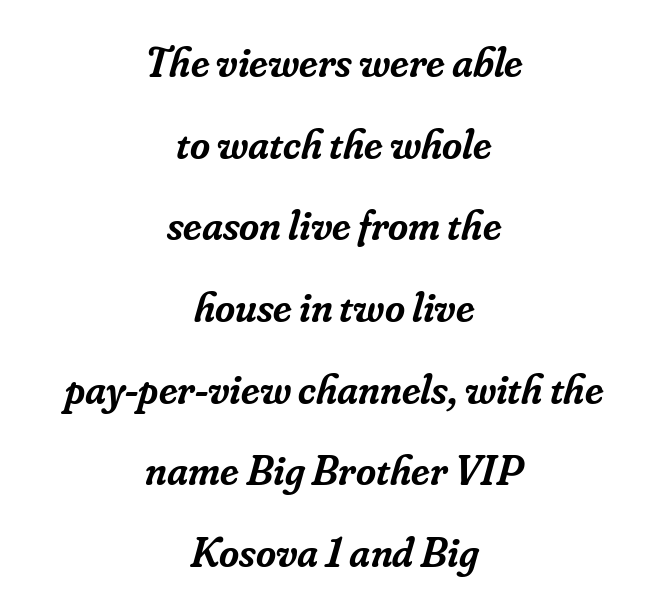
Q: Is the text bold? A: Semi-bold.
Q: Is the text italic (slanted)? A: Yes, it leans right by about 16 degrees.
Q: Is the typeface a serif or a sans-serif typeface? A: Serif.
Q: Is the text underlined? A: No.
Q: How is the paragraph aligned? A: Centered.
Q: Is the spacing between letters normal or unusually wide? A: Normal.
Q: Is the spacing between lines tight, normal or loose? A: Loose.
Q: Width (condensed, normal, or wide)? A: Normal.
Q: Stroke contrast? A: Low.
Q: x-height? A: Small.
Q: Monospaced? A: No.
